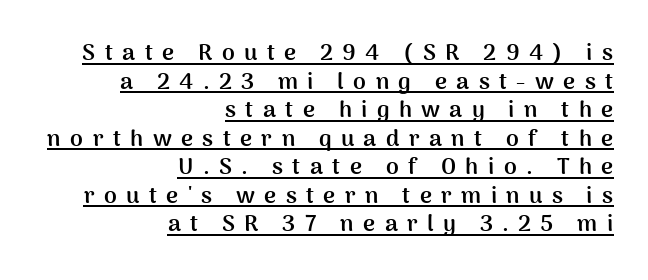
The image shows 23 px bold type, upright; set right-aligned, line spacing 1.24x, unusually wide letter spacing (+0.41 em), underlined.
